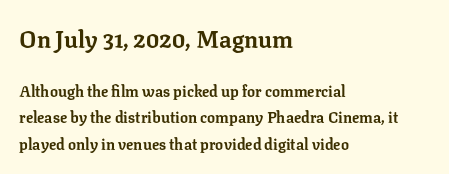
The font's upright variant was chosen for this text. A bare baseline throughout the passage. The paragraph has a hard left edge and a soft right edge. Large over small — that's the arrangement of the two blocks here. This sample uses plain, unmodified letter spacing. Stroke thickness is high; the sample reads as a true bold.
